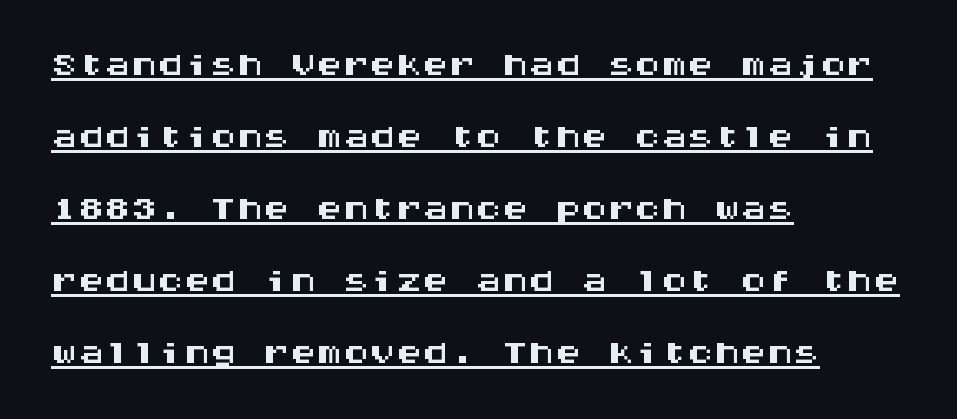
{"serif": "no", "italic": "no", "width": "wide", "stroke_contrast": "medium", "x_height": "large", "monospaced": "yes", "underline": "yes", "align": "left", "line_spacing": "normal", "line_spacing_ratio": 1.36, "letter_spacing": "normal", "letter_spacing_em": 0.0, "glyph_px": 53}
